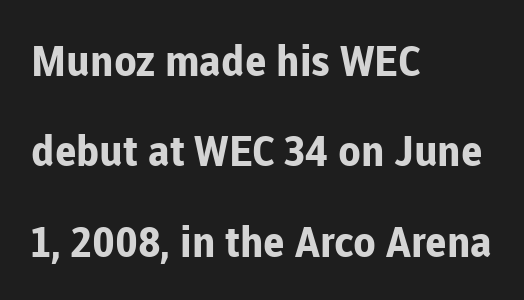
The image shows 42 px bold sans-serif type, upright; set left-aligned, loose line spacing (2.15x), normal letter spacing, not underlined; low stroke contrast and a medium x-height.
